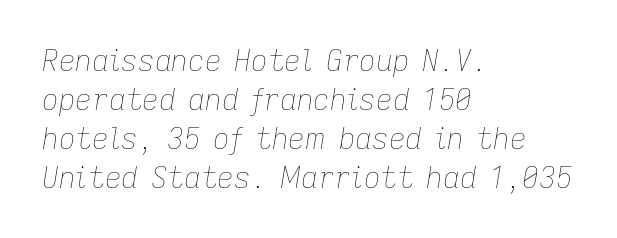
Nobody drew a line under any word here. Honestly, the row spacing looks completely unremarkable. You can tell it's italic because the verticals aren't actually vertical. Honestly, the letter spacing is just normal — you wouldn't notice it.
